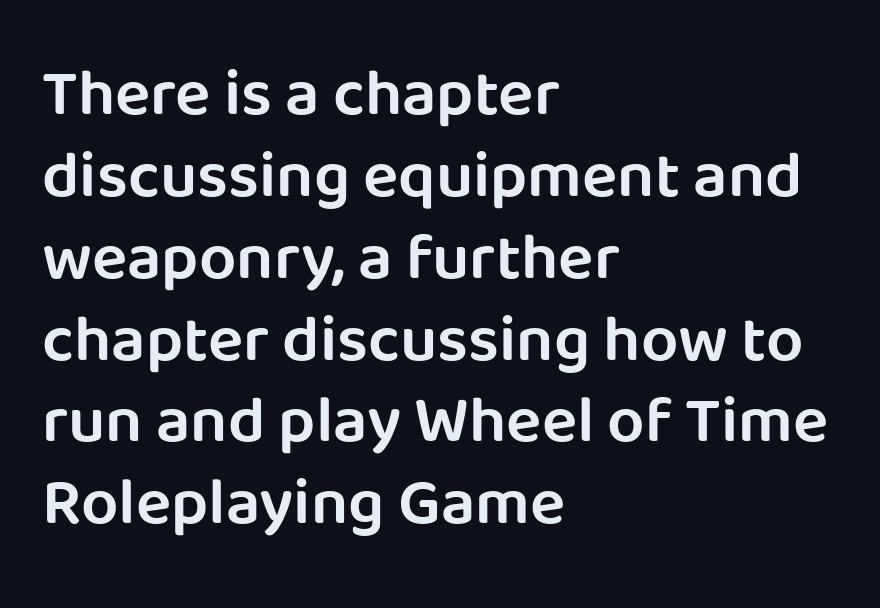
{"serif": "no", "italic": "no", "bold": "semi", "weight": "semibold", "width": "normal", "stroke_contrast": "low", "x_height": "large", "monospaced": "no", "underline": "no", "align": "left", "line_spacing_ratio": 1.24, "letter_spacing": "normal", "letter_spacing_em": 0.0, "glyph_px": 66}
